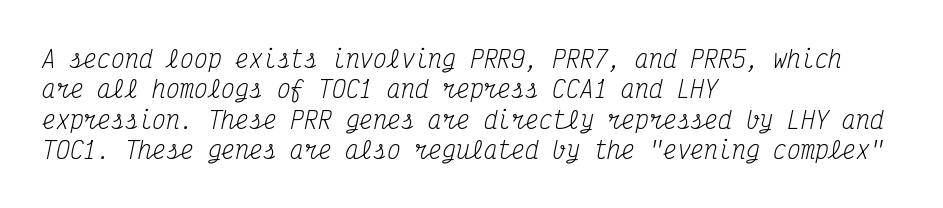
Q: Is the text bold? A: No.
Q: Is the text italic (slanted)? A: Yes, it leans right by about 12 degrees.
Q: Is the text underlined? A: No.
Q: How is the paragraph aligned? A: Left-aligned.
Q: Is the spacing between letters normal or unusually wide? A: Normal.
Q: Is the spacing between lines tight, normal or loose? A: Normal.
